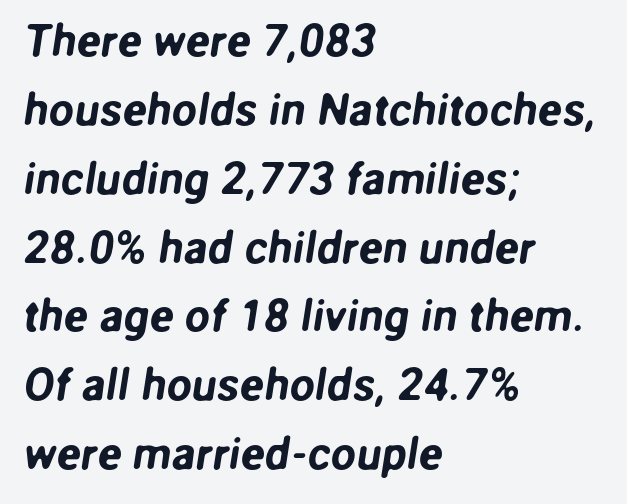
The image shows 45 px sans-serif type; set left-aligned, normal line spacing (1.53x), normal letter spacing, not underlined; low stroke contrast and a medium x-height.
